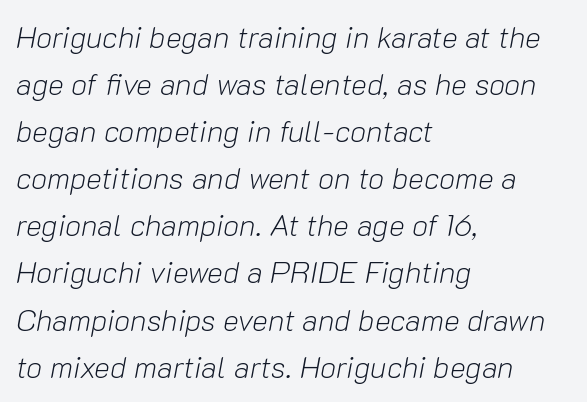
Leading matches the norm, producing a regular column. Letter spacing: default. Looks like regular typesetting: each glyph gets only the width it needs. If you drew a ruler down the left edge, every line would touch it. The glyphs look as if they've been sheared to an angle. The characters are drawn with everyday or finer stroke widths.
